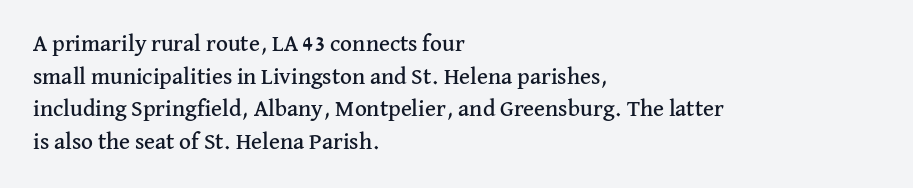
{"italic": "no", "underline": "no", "align": "left", "line_spacing": "normal", "line_spacing_ratio": 1.42, "letter_spacing": "normal", "letter_spacing_em": 0.0, "glyph_px": 23}
